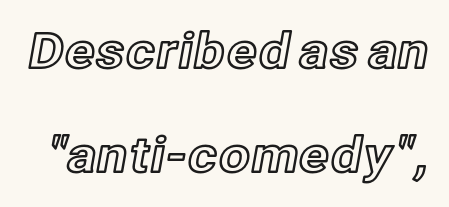
The image shows 49 px text type; set loose line spacing (2.13x), normal letter spacing, not underlined; a medium x-height.
